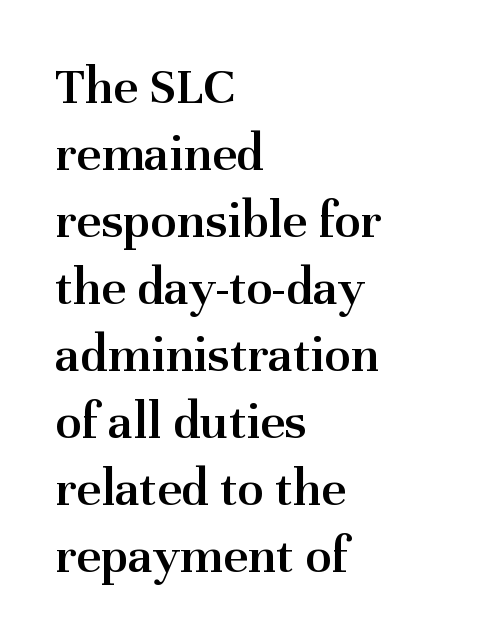
The image shows 54 px semibold serif type, upright; set left-aligned, line spacing 1.24x, normal letter spacing, not underlined; medium stroke contrast and a medium x-height.
